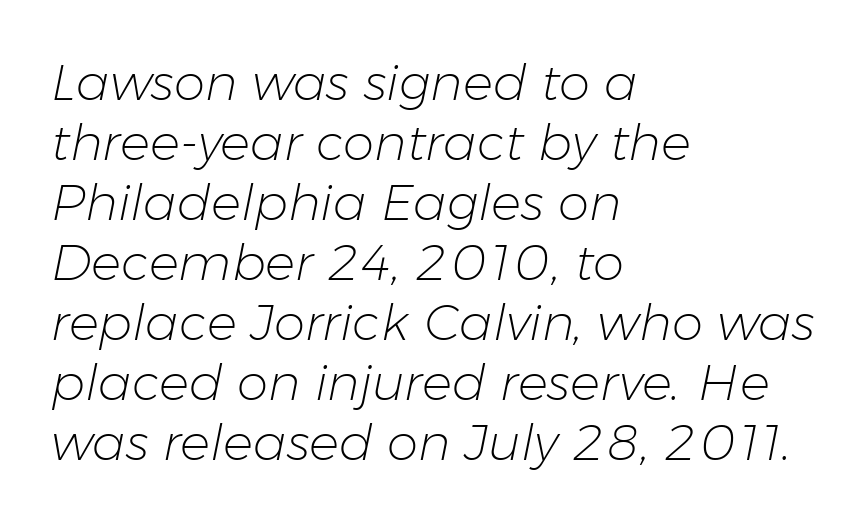
Q: Is the text bold? A: No.
Q: Is the text italic (slanted)? A: Yes, it leans right by about 11 degrees.
Q: Is the text underlined? A: No.
Q: How is the paragraph aligned? A: Left-aligned.
Q: Is the spacing between letters normal or unusually wide? A: Normal.
Q: Width (condensed, normal, or wide)? A: Normal.
Q: Stroke contrast? A: Low.
Q: x-height? A: Medium.
Q: Monospaced? A: No.
